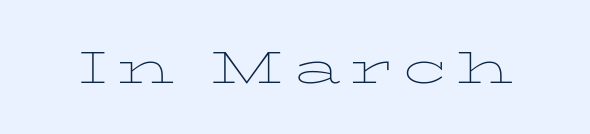
The image shows 45 px thin, wide serif type, upright; set unusually wide letter spacing (+0.2 em), not underlined; low stroke contrast and a medium x-height.
